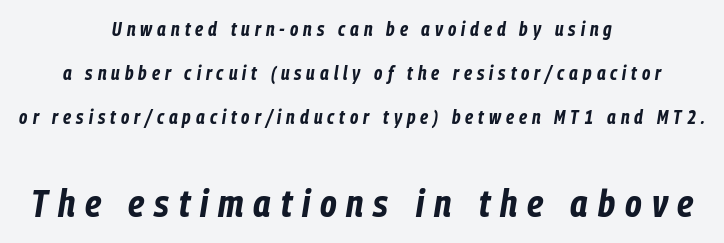
Q: Is the text bold? A: Yes.
Q: Is the text italic (slanted)? A: Yes, it leans right by about 9 degrees.
Q: Is the text underlined? A: No.
Q: How is the paragraph aligned? A: Centered.
Q: Is the spacing between letters normal or unusually wide? A: Unusually wide.
Q: Is the spacing between lines tight, normal or loose? A: Loose.
Q: Which block of text is set in a larger size, the first (top) or the second (bottom)? A: The second (bottom) one.
Q: Width (condensed, normal, or wide)? A: Condensed.
Q: Stroke contrast? A: Low.
Q: x-height? A: Medium.
Q: Monospaced? A: No.
